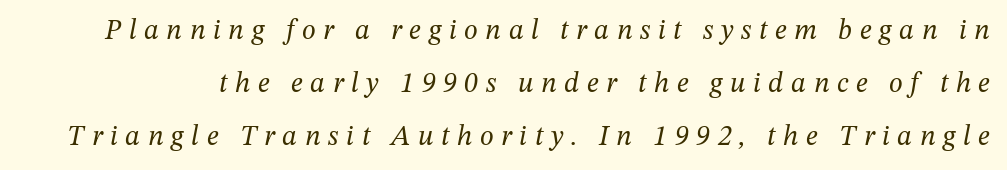
{"serif": "yes", "italic": "yes", "lean": "right", "slant_degrees": 12, "bold": "no", "weight": "regular", "width": "normal", "stroke_contrast": "medium", "x_height": "medium", "monospaced": "no", "underline": "no", "line_spacing": "loose", "line_spacing_ratio": 1.9, "letter_spacing": "wide", "letter_spacing_em": 0.27, "glyph_px": 28}
